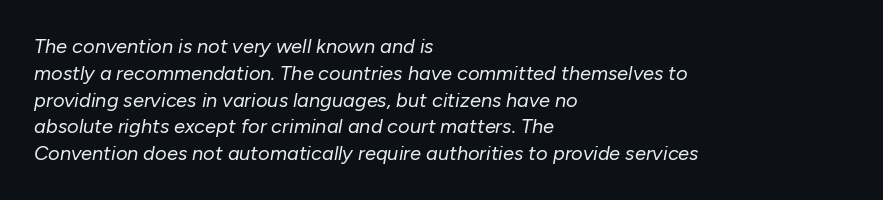
The image shows 20 px text type, italic (leaning right); set left-aligned, normal line spacing (1.34x), normal letter spacing, not underlined.
